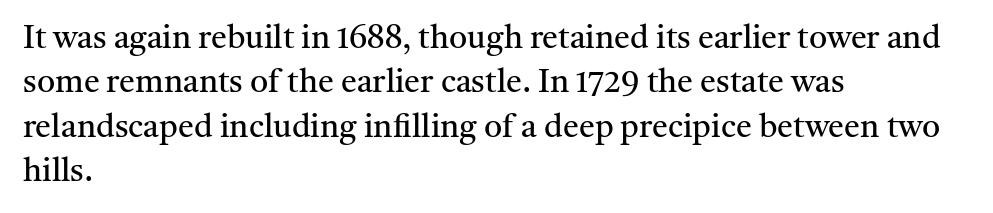
Reading down the block, your eye returns to a fixed left position each line. The typeface chosen for these lines features serifs. The gaps between neighbouring characters are ordinary and unremarkable. Each stroke keeps to a modest, everyday thickness or less.
